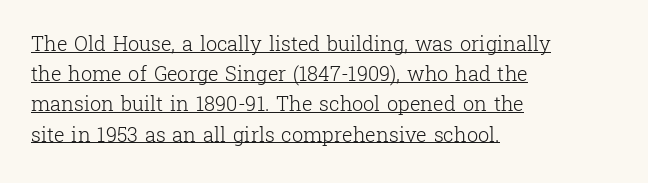
{"italic": "no", "bold": "no", "underline": "yes", "align": "left", "line_spacing": "normal", "line_spacing_ratio": 1.51, "letter_spacing": "normal", "letter_spacing_em": 0.0, "glyph_px": 20}
